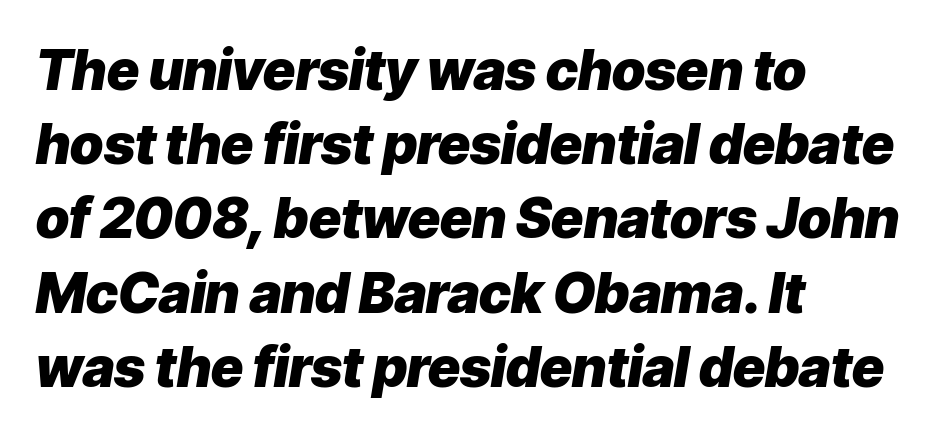
The image shows 55 px heavy type, italic (leaning right); set left-aligned, normal line spacing (1.35x), normal letter spacing, not underlined; low stroke contrast and a medium x-height.
